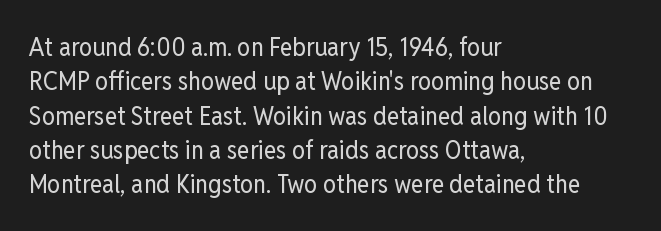
Q: Is the text bold? A: No.
Q: Is the text italic (slanted)? A: No, it is upright.
Q: Is the text underlined? A: No.
Q: How is the paragraph aligned? A: Left-aligned.
Q: Is the spacing between letters normal or unusually wide? A: Normal.
Q: Is the spacing between lines tight, normal or loose? A: Normal.
